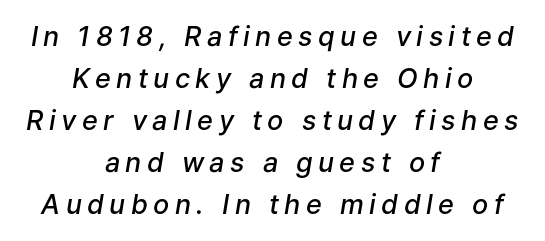
Q: Is the text bold? A: Semi-bold.
Q: Is the text italic (slanted)? A: Yes, it leans right by about 9 degrees.
Q: Is the text underlined? A: No.
Q: How is the paragraph aligned? A: Centered.
Q: Is the spacing between letters normal or unusually wide? A: Unusually wide.
Q: Is the spacing between lines tight, normal or loose? A: Normal.
